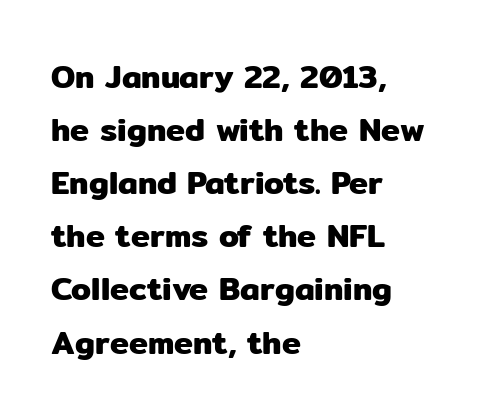
{"serif": "no", "italic": "no", "width": "normal", "stroke_contrast": "low", "x_height": "medium", "monospaced": "no", "underline": "no", "align": "left", "line_spacing": "normal", "line_spacing_ratio": 1.66, "letter_spacing": "normal", "letter_spacing_em": 0.0, "glyph_px": 32}
